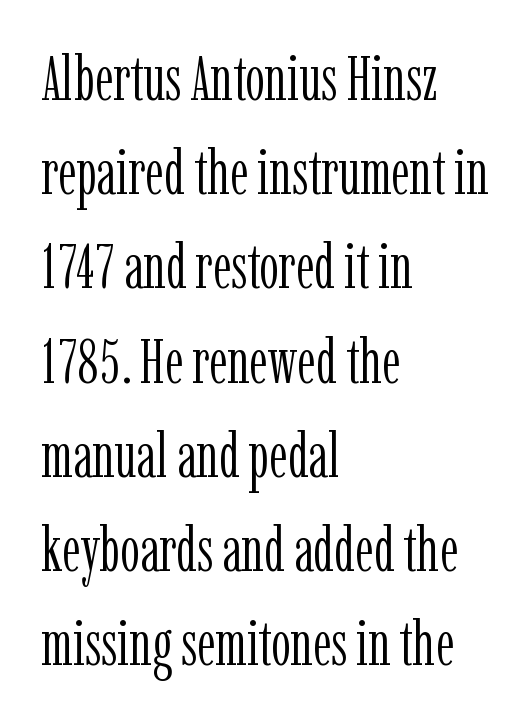
The passage shown stacks its lines at a standard gap. Summary of weight: not heavy and not bold. You could not count columns in this text — the font is proportionally spaced. The passage shown is typeset with a serif family.
